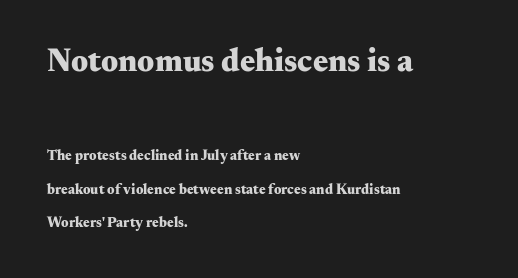
{"serif": "yes", "italic": "no", "bold": "yes", "weight": "heavy", "width": "wide", "stroke_contrast": "medium", "x_height": "small", "monospaced": "no", "underline": "no", "align": "left", "line_spacing": "loose", "line_spacing_ratio": 2.39, "letter_spacing": "normal", "letter_spacing_em": 0.0, "larger_block": "first", "size_ratio": 2.29, "glyph_px": 32}
